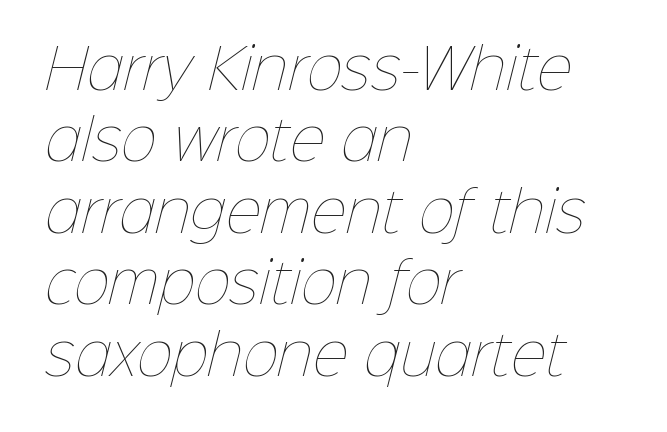
Notice how the passage keeps a crisp vertical edge on the left only. Normally led — the rows are evenly, conventionally spaced. Clear beneath every line of the passage. Think of a printed novel: that variable character pitch is what you see here. Nobody touched the tracking dial on this one. These glyphs show unthickened strokes, regular width or finer.
